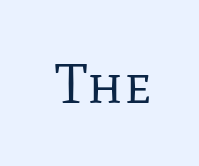
Q: Is the text bold? A: No.
Q: Is the text italic (slanted)? A: No, it is upright.
Q: Is the typeface a serif or a sans-serif typeface? A: Serif.
Q: Is the text underlined? A: No.
Q: Is the spacing between letters normal or unusually wide? A: Normal.
Q: Width (condensed, normal, or wide)? A: Normal.
Q: Stroke contrast? A: Low.
Q: x-height? A: Medium.
Q: Monospaced? A: No.
